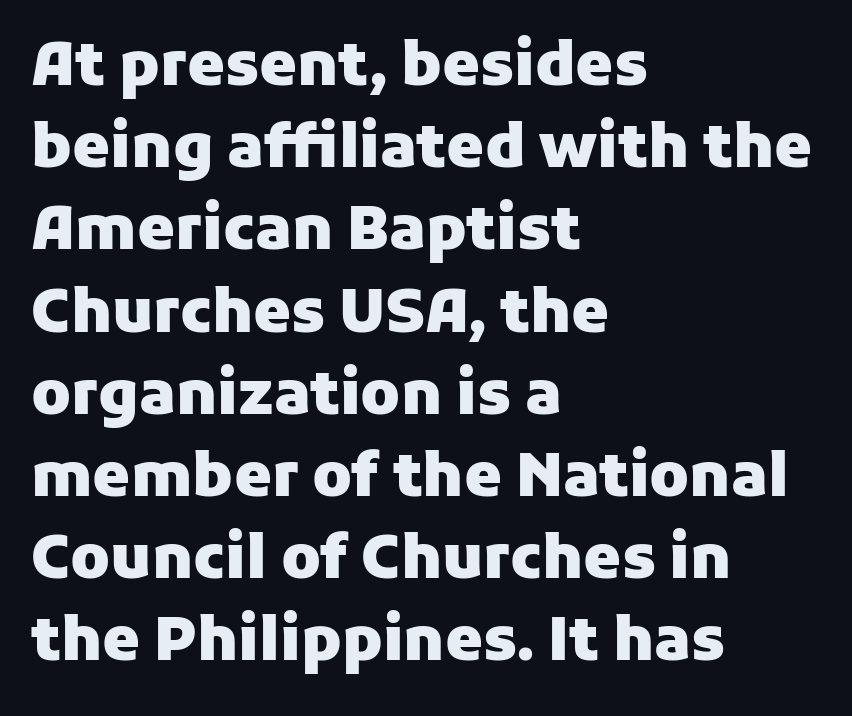
The image shows 60 px heavy sans-serif type, upright; set left-aligned, normal line spacing (1.37x), normal letter spacing, not underlined; low stroke contrast and a medium x-height.
